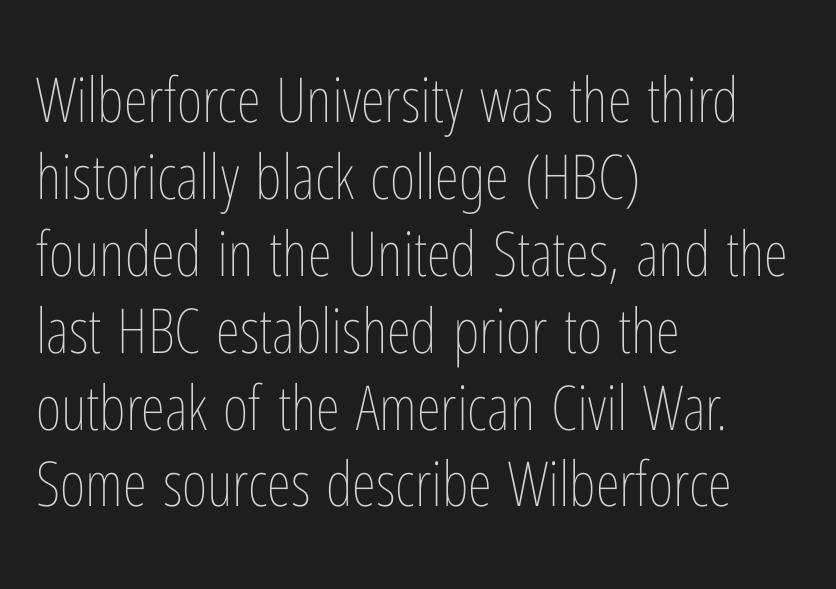
Q: Is the text bold? A: No.
Q: Is the text italic (slanted)? A: No, it is upright.
Q: Is the text underlined? A: No.
Q: How is the paragraph aligned? A: Left-aligned.
Q: Is the spacing between letters normal or unusually wide? A: Normal.
Q: Width (condensed, normal, or wide)? A: Condensed.
Q: Stroke contrast? A: Low.
Q: x-height? A: Medium.
Q: Monospaced? A: No.
